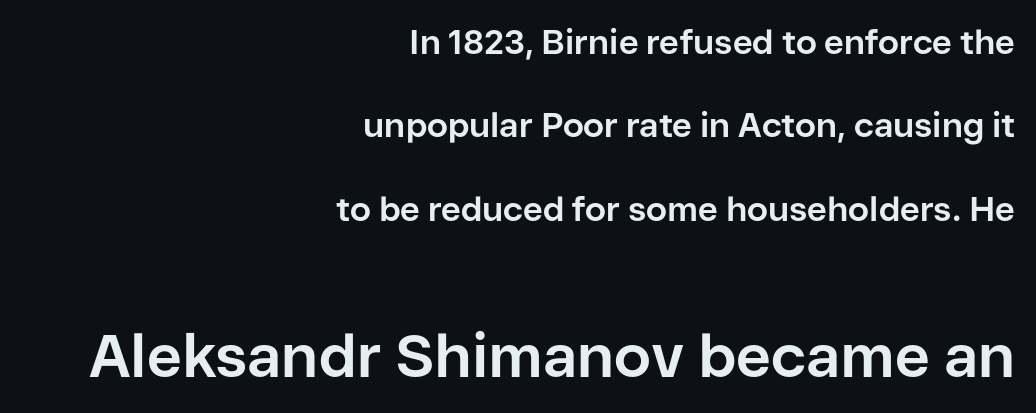
Q: Is the text bold? A: Yes.
Q: Is the text italic (slanted)? A: No, it is upright.
Q: Is the typeface a serif or a sans-serif typeface? A: Sans-serif.
Q: Is the text underlined? A: No.
Q: How is the paragraph aligned? A: Right-aligned.
Q: Is the spacing between letters normal or unusually wide? A: Normal.
Q: Is the spacing between lines tight, normal or loose? A: Loose.
Q: Which block of text is set in a larger size, the first (top) or the second (bottom)? A: The second (bottom) one.
Q: Width (condensed, normal, or wide)? A: Normal.
Q: Stroke contrast? A: Low.
Q: x-height? A: Medium.
Q: Monospaced? A: No.
